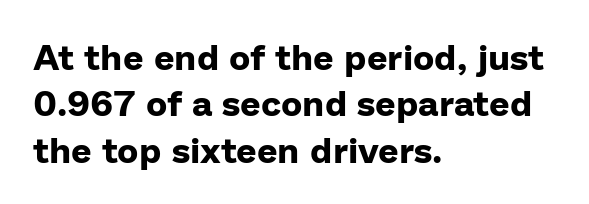
Observe the ordinary spacing: letters are neighbours, not strangers. Is there much room between lines? A standard amount, neither cramped nor airy. Do the letters lean? They stand straight. Only glyphs here, with clear space below each row. The lines in this sample share a left origin and differ only in where they stop. Letterform terminals end flat and unadorned throughout the passage.
